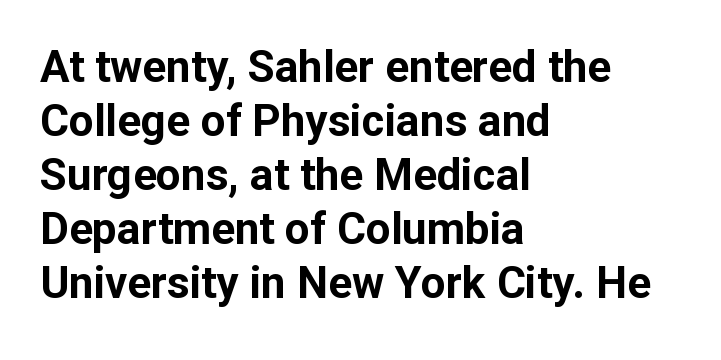
{"serif": "no", "italic": "no", "bold": "yes", "weight": "bold", "width": "normal", "stroke_contrast": "low", "x_height": "medium", "monospaced": "no", "underline": "no", "align": "left", "line_spacing_ratio": 1.23, "letter_spacing": "normal", "letter_spacing_em": 0.0, "glyph_px": 44}
